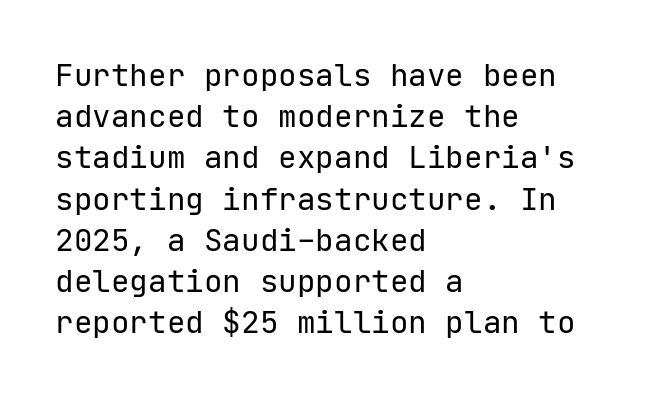
Q: Is the text bold? A: No.
Q: Is the text italic (slanted)? A: No, it is upright.
Q: Is the typeface a serif or a sans-serif typeface? A: Sans-serif.
Q: Is the text underlined? A: No.
Q: How is the paragraph aligned? A: Left-aligned.
Q: Is the spacing between letters normal or unusually wide? A: Normal.
Q: Is the spacing between lines tight, normal or loose? A: Normal.
Q: Width (condensed, normal, or wide)? A: Normal.
Q: Stroke contrast? A: Low.
Q: x-height? A: Medium.
Q: Monospaced? A: Yes.
